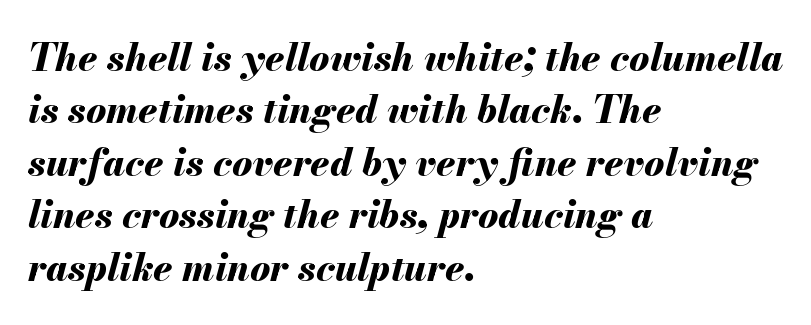
{"italic": "yes", "lean": "right", "slant_degrees": 13, "bold": "yes", "weight": "bold", "width": "normal", "stroke_contrast": "medium", "x_height": "small", "monospaced": "no", "underline": "no", "align": "left", "line_spacing": "normal", "line_spacing_ratio": 1.38, "letter_spacing": "normal", "letter_spacing_em": 0.0, "glyph_px": 38}
